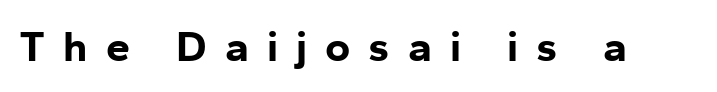
The image shows 43 px bold sans-serif type, upright; set unusually wide letter spacing (+0.42 em), not underlined; low stroke contrast and a medium x-height.
